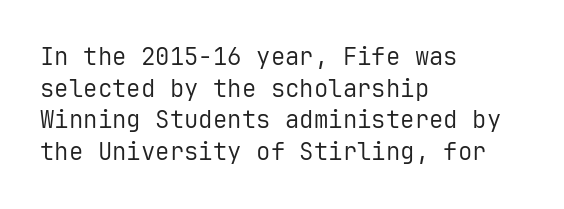
Leftover space on each line is placed entirely after the last word. The typesetting does not lean heavy: it is not bold. Honestly, the letter spacing is just normal — you wouldn't notice it. Underline: absent. If you drew a line through each stem, it would be perfectly vertical.
